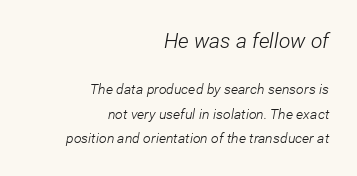
The image shows 21 px text type, italic (leaning right); set right-aligned, line spacing 1.74x, normal letter spacing, not underlined; the first (top) block is 1.5x larger.
